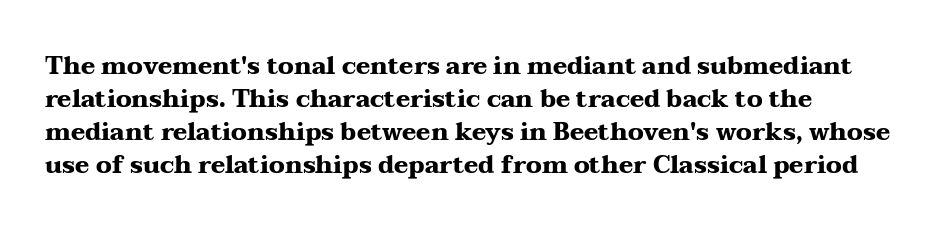
The image shows 24 px bold type, upright; set left-aligned, normal line spacing (1.37x), normal letter spacing, not underlined.
